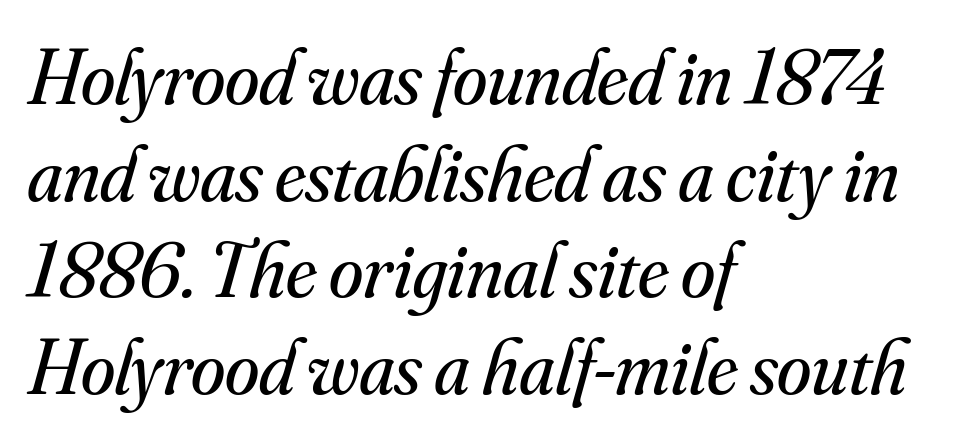
Beneath every word, the page is bare. This reads as an unemphasized weight, regular at the heaviest. Tall strokes in this sample are angled rather than plumb. Character widths vary here, with narrow letters taking less room than wide ones.
